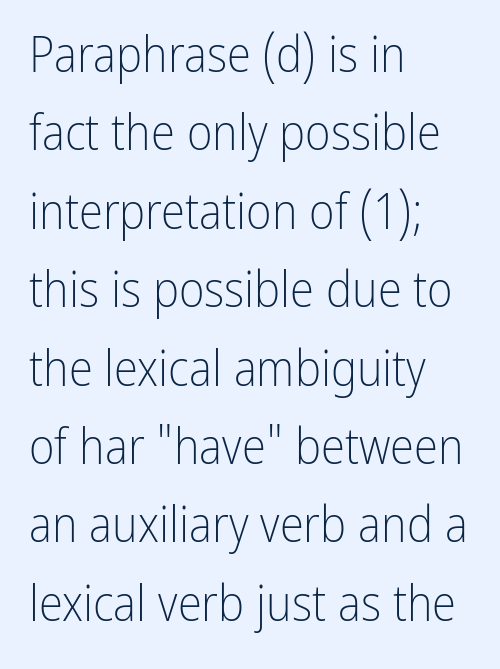
The image shows 49 px light, condensed sans-serif type, upright; set left-aligned, normal line spacing (1.6x), normal letter spacing, not underlined; low stroke contrast and a medium x-height.
